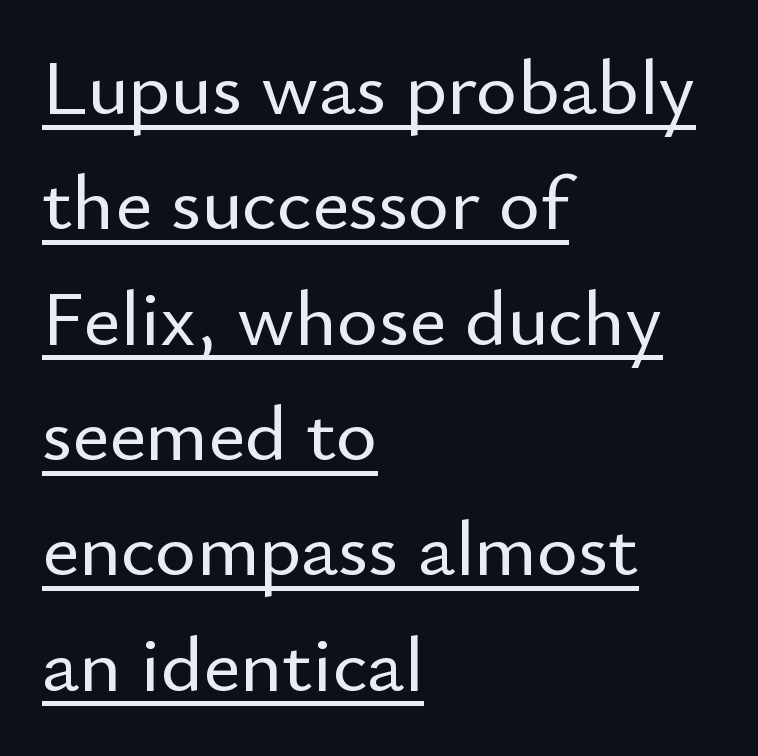
The image shows 79 px sans-serif type, upright; set left-aligned, normal line spacing (1.46x), normal letter spacing, underlined; low stroke contrast and a small x-height.
